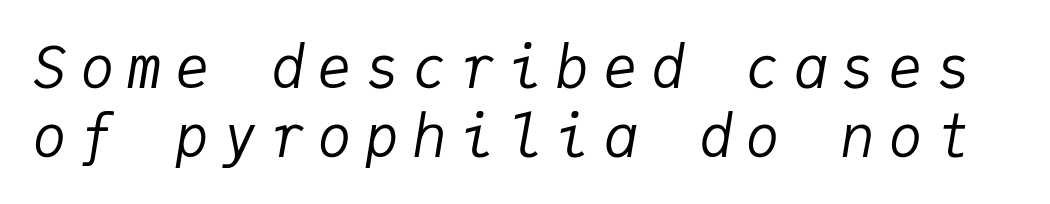
The image shows 58 px regular-weight type, italic (leaning right), monospaced; set line spacing 1.19x, unusually wide letter spacing (+0.22 em), not underlined; low stroke contrast and a medium x-height.
